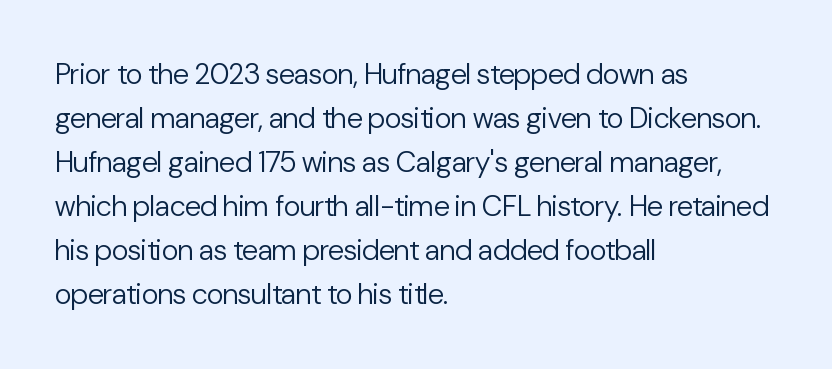
Q: Is the text bold? A: No.
Q: Is the text italic (slanted)? A: No, it is upright.
Q: Is the typeface a serif or a sans-serif typeface? A: Sans-serif.
Q: Is the text underlined? A: No.
Q: How is the paragraph aligned? A: Left-aligned.
Q: Is the spacing between letters normal or unusually wide? A: Normal.
Q: Is the spacing between lines tight, normal or loose? A: Normal.
Q: Width (condensed, normal, or wide)? A: Normal.
Q: Stroke contrast? A: Low.
Q: x-height? A: Medium.
Q: Monospaced? A: No.
